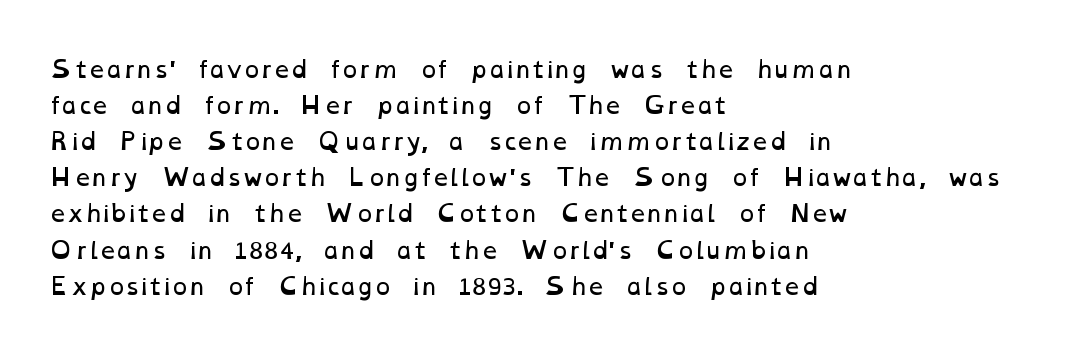
The image shows 23 px text type; set left-aligned, normal line spacing (1.57x), normal letter spacing, not underlined.
